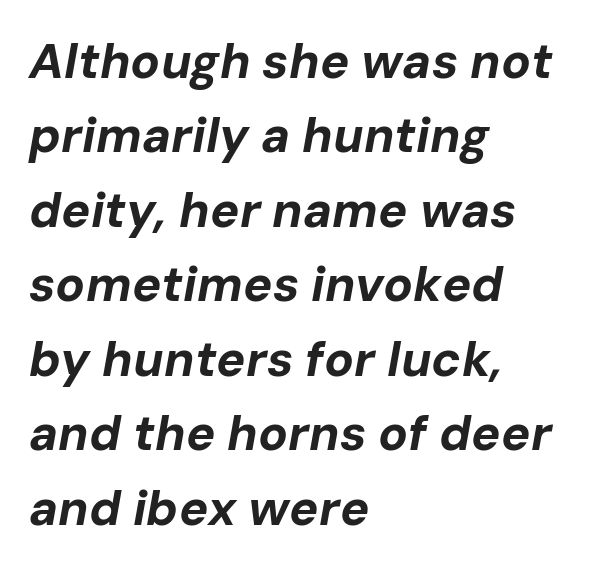
{"italic": "yes", "lean": "right", "slant_degrees": 10, "bold": "yes", "weight": "bold", "width": "normal", "stroke_contrast": "low", "x_height": "medium", "monospaced": "no", "underline": "no", "align": "left", "line_spacing": "normal", "line_spacing_ratio": 1.52, "letter_spacing": "normal", "letter_spacing_em": 0.0, "glyph_px": 49}
